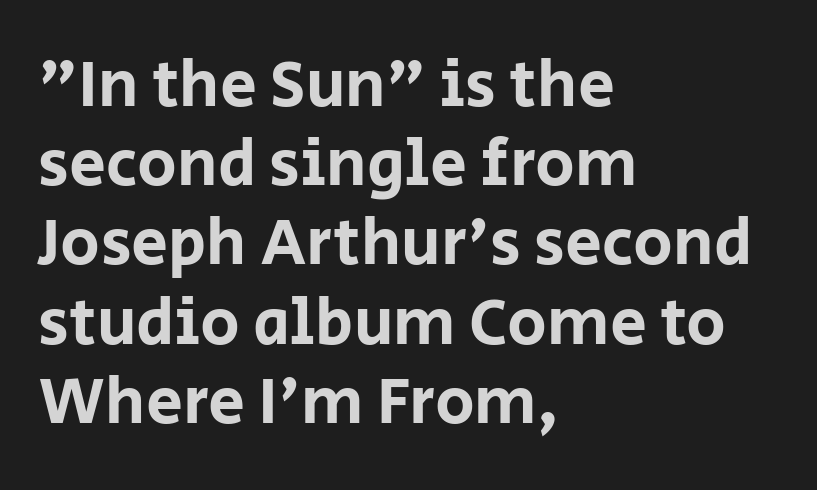
Q: Is the text italic (slanted)? A: No, it is upright.
Q: Is the typeface a serif or a sans-serif typeface? A: Sans-serif.
Q: Is the text underlined? A: No.
Q: How is the paragraph aligned? A: Left-aligned.
Q: Is the spacing between letters normal or unusually wide? A: Normal.
Q: Width (condensed, normal, or wide)? A: Normal.
Q: Stroke contrast? A: Low.
Q: x-height? A: Large.
Q: Monospaced? A: No.
